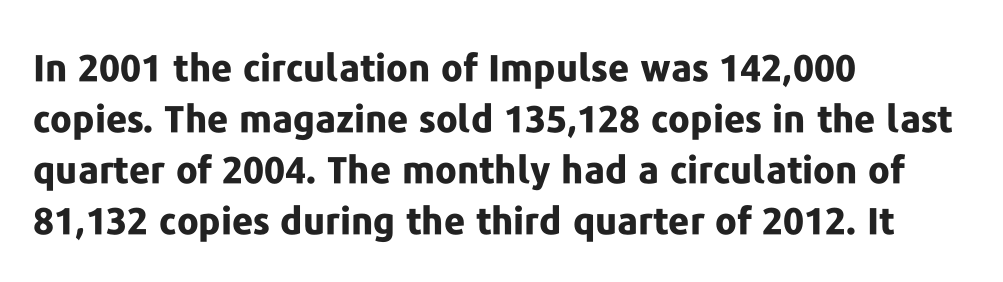
{"serif": "no", "italic": "no", "bold": "yes", "weight": "bold", "width": "normal", "stroke_contrast": "low", "x_height": "medium", "monospaced": "no", "underline": "no", "align": "left", "line_spacing": "normal", "line_spacing_ratio": 1.38, "letter_spacing": "normal", "letter_spacing_em": 0.0, "glyph_px": 37}
